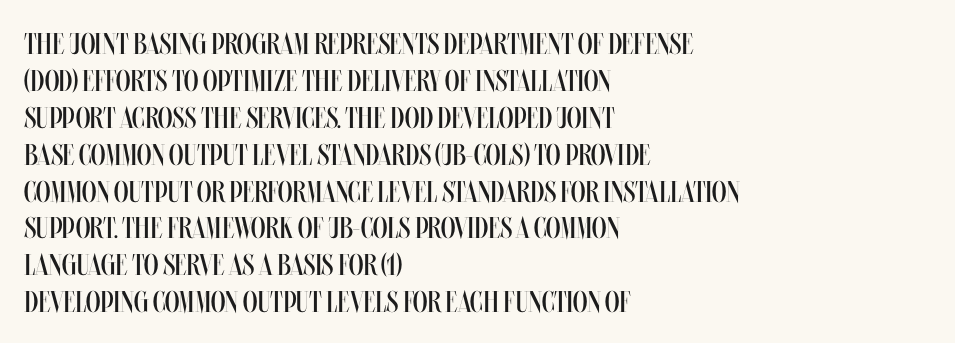
The rendering keeps characters at their native spacing. The zone under the glyphs is completely vacant. In CSS terms this would be text-align: left. Each letter keeps its own natural width here, so spacing adapts to shape. The font's upright variant was chosen for this text. These glyphs show unthickened strokes, regular width or finer.
